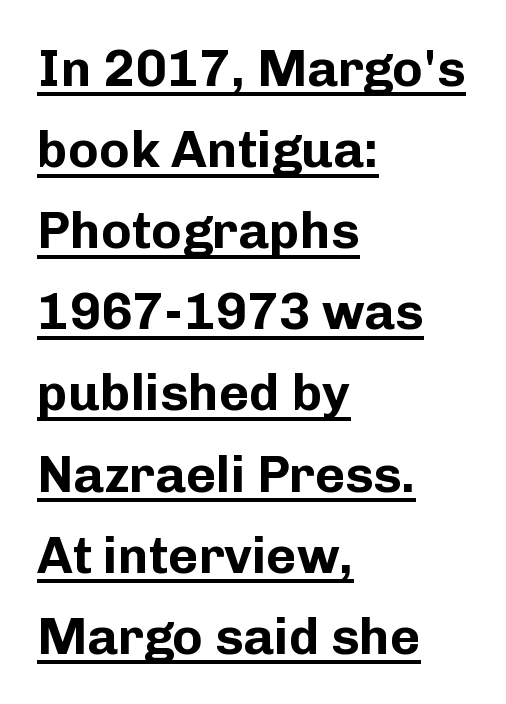
{"serif": "no", "italic": "no", "bold": "yes", "weight": "bold", "width": "normal", "stroke_contrast": "low", "x_height": "medium", "monospaced": "no", "underline": "yes", "align": "left", "line_spacing": "normal", "line_spacing_ratio": 1.56, "letter_spacing": "normal", "letter_spacing_em": 0.0, "glyph_px": 52}
